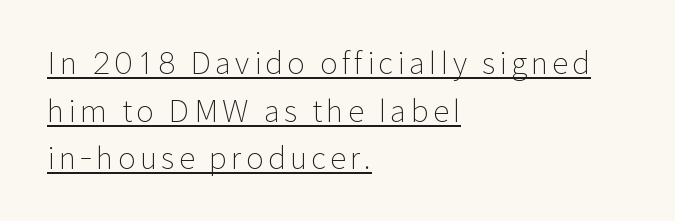
{"serif": "no", "italic": "no", "bold": "no", "weight": "light", "width": "normal", "stroke_contrast": "low", "x_height": "medium", "monospaced": "no", "underline": "yes", "align": "left", "line_spacing": "normal", "line_spacing_ratio": 1.59, "glyph_px": 30}
